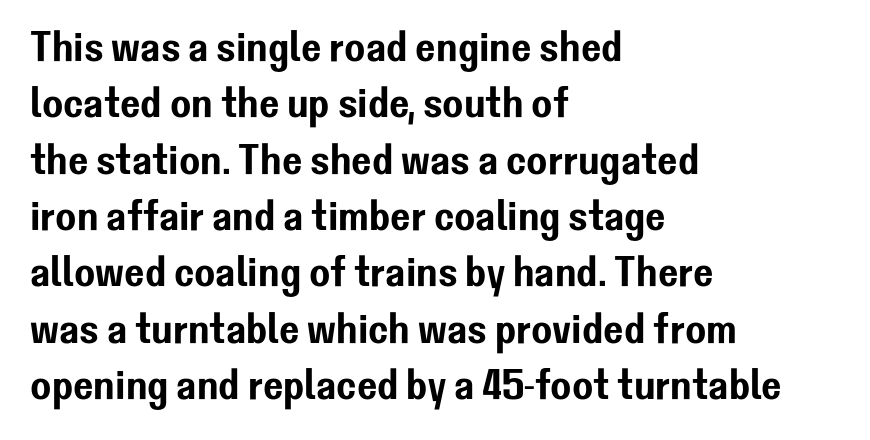
Q: Is the text italic (slanted)? A: No, it is upright.
Q: Is the typeface a serif or a sans-serif typeface? A: Sans-serif.
Q: Is the text underlined? A: No.
Q: How is the paragraph aligned? A: Left-aligned.
Q: Is the spacing between letters normal or unusually wide? A: Normal.
Q: Is the spacing between lines tight, normal or loose? A: Normal.
Q: Width (condensed, normal, or wide)? A: Normal.
Q: Stroke contrast? A: Low.
Q: x-height? A: Medium.
Q: Monospaced? A: No.
